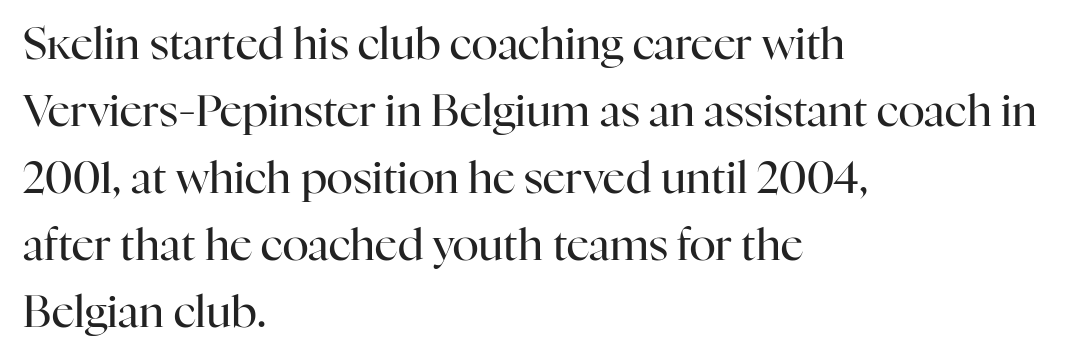
The image shows 44 px regular-weight serif type, upright; set left-aligned, normal line spacing (1.52x), normal letter spacing, not underlined; high stroke contrast and a medium x-height.
